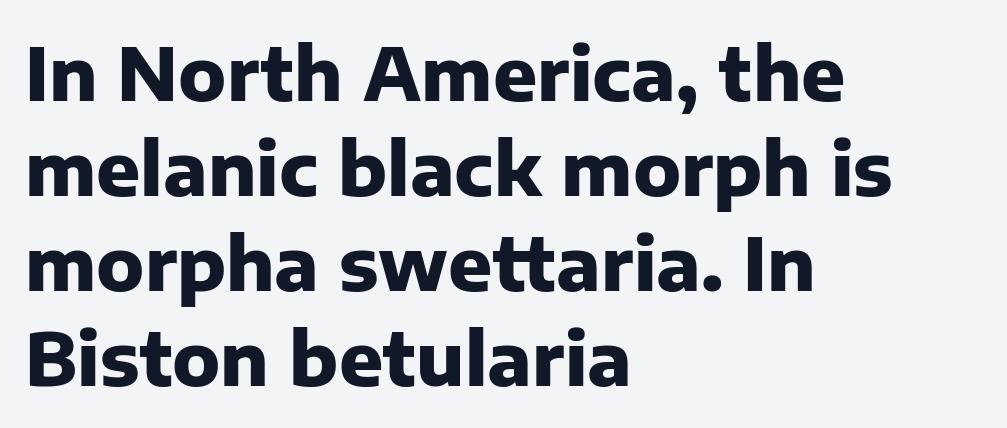
{"serif": "no", "italic": "no", "bold": "yes", "weight": "heavy", "width": "normal", "stroke_contrast": "low", "x_height": "medium", "monospaced": "no", "underline": "no", "align": "left", "line_spacing": "normal", "line_spacing_ratio": 1.3, "letter_spacing": "normal", "letter_spacing_em": 0.0, "glyph_px": 73}
